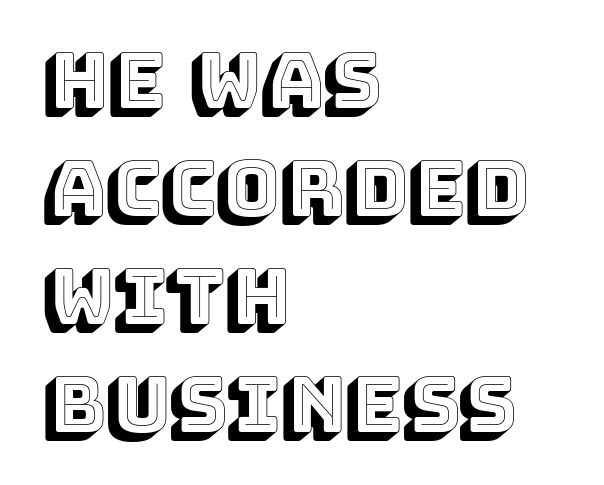
{"italic": "no", "width": "normal", "x_height": "large", "monospaced": "no", "underline": "no", "align": "left", "line_spacing": "normal", "line_spacing_ratio": 1.42, "letter_spacing": "normal", "letter_spacing_em": 0.0, "glyph_px": 76}
